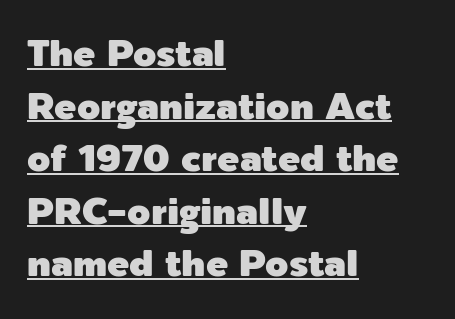
Italic? Not at all — the glyphs are vertical. A continuous stroke trails under the words, as in a hyperlink. A student would call this left alignment; a typographer would say flush left, rag right. These lines are rendered in a variable-pitch font. In terms of letterspacing, this is plain default setting.
